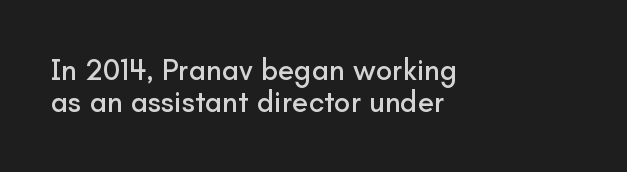
{"serif": "no", "italic": "no", "width": "normal", "stroke_contrast": "low", "x_height": "small", "monospaced": "no", "underline": "no", "align": "left", "line_spacing": "tight", "line_spacing_ratio": 1.08, "letter_spacing": "normal", "letter_spacing_em": 0.0, "glyph_px": 30}
